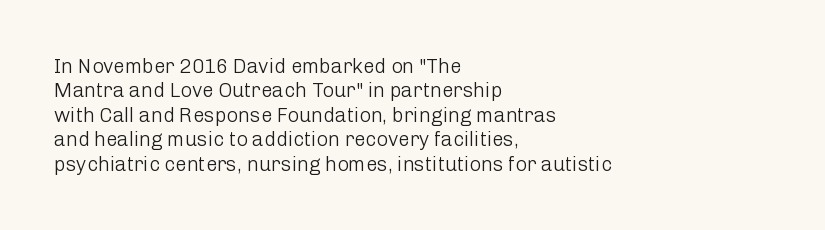
These lines keep a tight, regular rhythm from letter to letter. In CSS terms this would be text-align: left. Weight: in the light-to-regular range. This is roman type, the default non-slanted kind. Decoration check: the copy has no underline.
